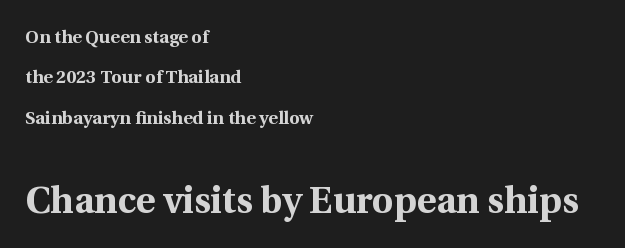
The image shows 37 px bold serif type, upright; set left-aligned, loose line spacing (2.24x), normal letter spacing, not underlined; the second (bottom) block is 2.06x larger; a medium x-height.
